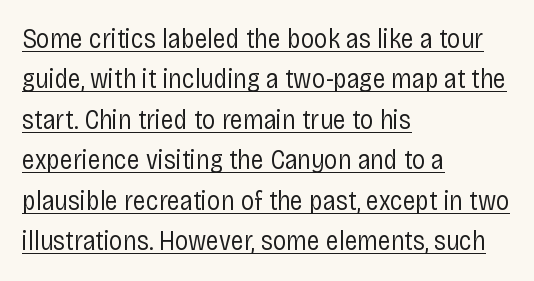
You can see a thin bar hugging the bottom of the glyphs. The rendering keeps characters at their native spacing. Letters have the restrained weight of plain body copy at most. No italicization has been applied; the sample stays upright. What's the leading like? Ordinary, nothing unusual.
